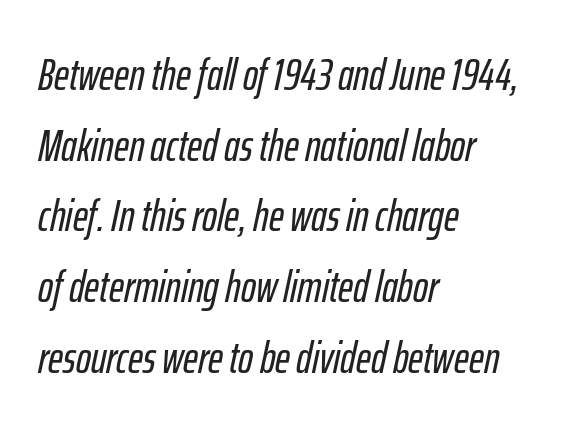
Note the varied advance widths — an 'i' is clearly narrower than an 'm'. A bare baseline throughout the passage. Honestly, the letter spacing is just normal — you wouldn't notice it. Evenly set lines give the paragraph a standard silhouette.
